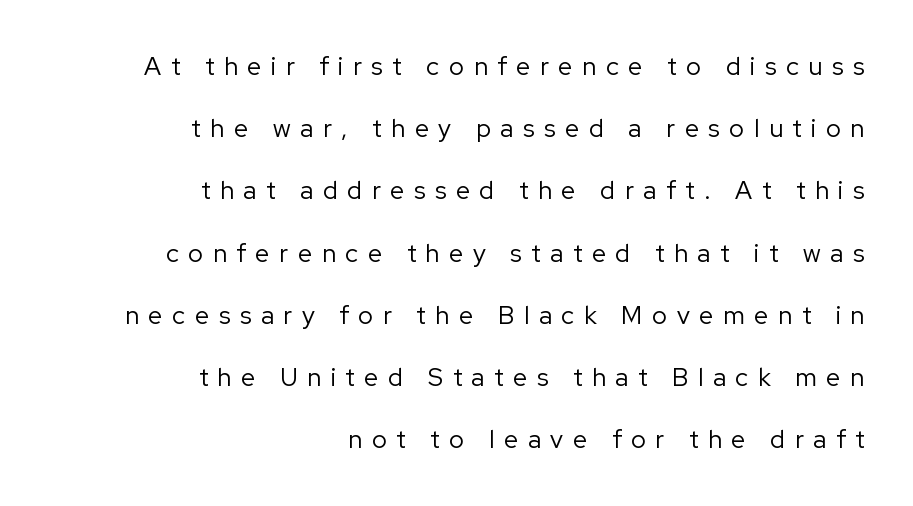
{"italic": "no", "bold": "no", "underline": "no", "align": "right", "line_spacing": "loose", "line_spacing_ratio": 2.49, "letter_spacing": "wide", "letter_spacing_em": 0.39, "glyph_px": 25}
